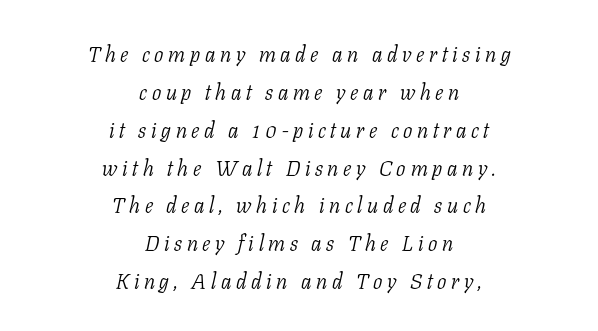
This is oblique type, the kind used for emphasis or titles. Underline: absent. Compared with typical body copy, the letter spacing here is much looser. On a weight scale, this lands at 450 or below. The lines are quadded center.
